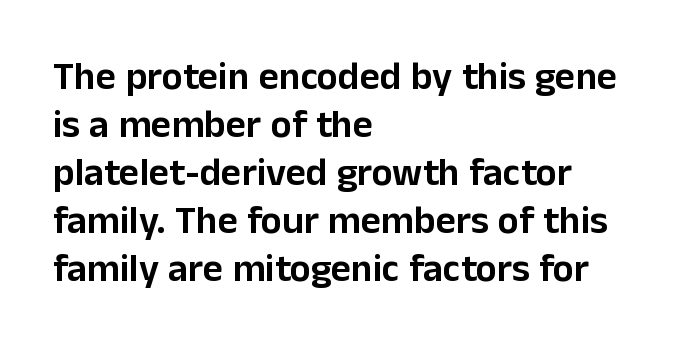
{"serif": "no", "italic": "no", "width": "normal", "stroke_contrast": "low", "x_height": "medium", "monospaced": "no", "underline": "no", "align": "left", "line_spacing_ratio": 1.23, "letter_spacing": "normal", "letter_spacing_em": 0.0, "glyph_px": 39}
